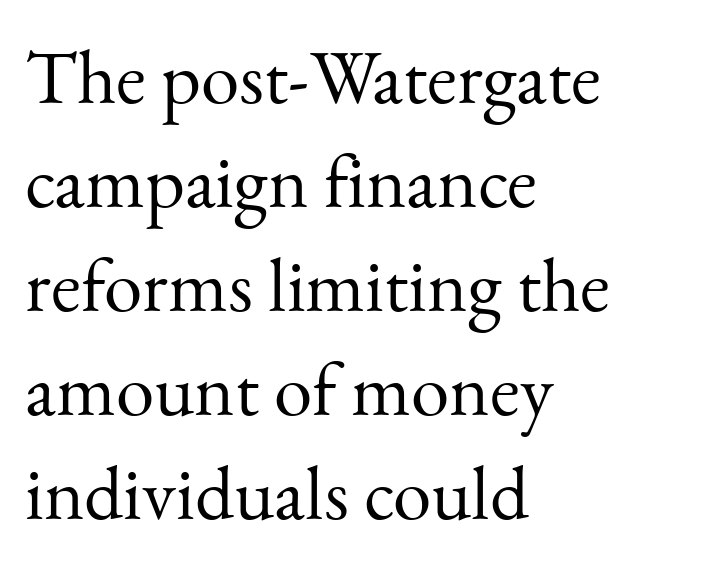
{"serif": "yes", "italic": "no", "bold": "no", "weight": "light", "width": "normal", "stroke_contrast": "medium", "x_height": "small", "monospaced": "no", "underline": "no", "align": "left", "line_spacing": "normal", "line_spacing_ratio": 1.35, "letter_spacing": "normal", "letter_spacing_em": 0.0, "glyph_px": 77}
